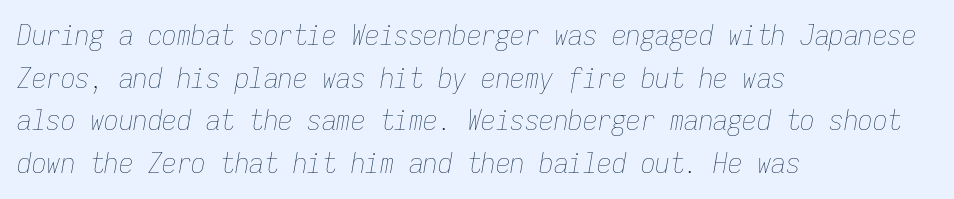
Q: Is the text bold? A: No.
Q: Is the text italic (slanted)? A: Yes, it leans right by about 9 degrees.
Q: Is the text underlined? A: No.
Q: How is the paragraph aligned? A: Left-aligned.
Q: Is the spacing between letters normal or unusually wide? A: Normal.
Q: Is the spacing between lines tight, normal or loose? A: Normal.
Q: Width (condensed, normal, or wide)? A: Condensed.
Q: Stroke contrast? A: Low.
Q: x-height? A: Medium.
Q: Monospaced? A: Yes.
